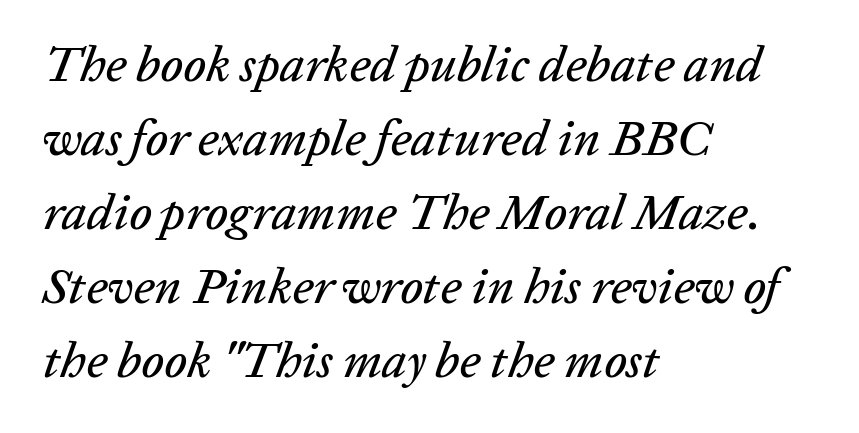
Between one letter and the next there's only the usual sliver of space. These lines stack with their left ends in a neat column. Here the designer chose a conventional face with non-uniform glyph widths. Clear beneath every line of the passage.
